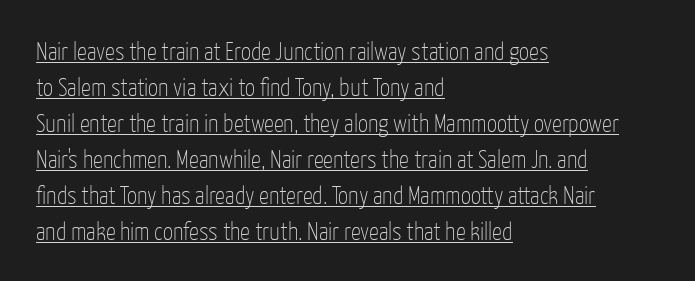
{"italic": "no", "bold": "no", "underline": "yes", "align": "left", "line_spacing": "normal", "line_spacing_ratio": 1.44, "letter_spacing": "normal", "letter_spacing_em": 0.0, "glyph_px": 25}
